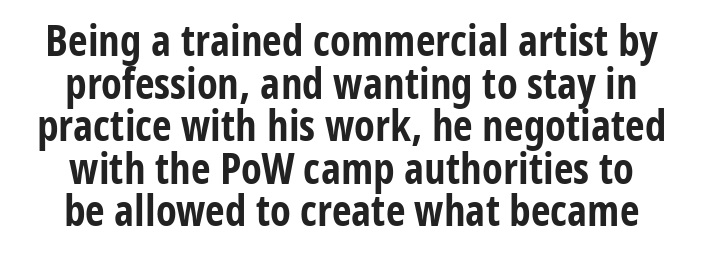
Q: Is the text bold? A: Yes.
Q: Is the text italic (slanted)? A: No, it is upright.
Q: Is the typeface a serif or a sans-serif typeface? A: Sans-serif.
Q: Is the text underlined? A: No.
Q: Is the spacing between letters normal or unusually wide? A: Normal.
Q: Is the spacing between lines tight, normal or loose? A: Tight.
Q: Width (condensed, normal, or wide)? A: Condensed.
Q: Stroke contrast? A: Low.
Q: x-height? A: Medium.
Q: Monospaced? A: No.
